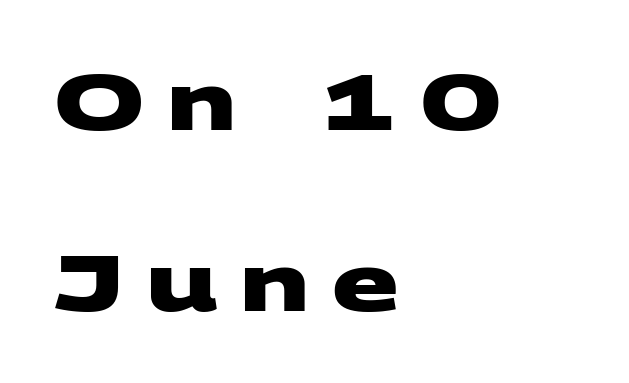
Q: Is the text bold? A: Yes.
Q: Is the typeface a serif or a sans-serif typeface? A: Sans-serif.
Q: Is the text underlined? A: No.
Q: How is the paragraph aligned? A: Left-aligned.
Q: Is the spacing between letters normal or unusually wide? A: Unusually wide.
Q: Is the spacing between lines tight, normal or loose? A: Loose.
Q: Width (condensed, normal, or wide)? A: Wide.
Q: Stroke contrast? A: Medium.
Q: x-height? A: Large.
Q: Monospaced? A: No.
